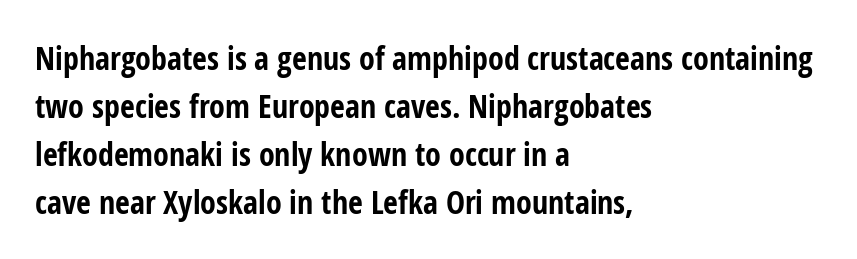
The image shows 32 px bold, condensed sans-serif type, upright; set left-aligned, normal line spacing (1.5x), normal letter spacing, not underlined; low stroke contrast and a medium x-height.
